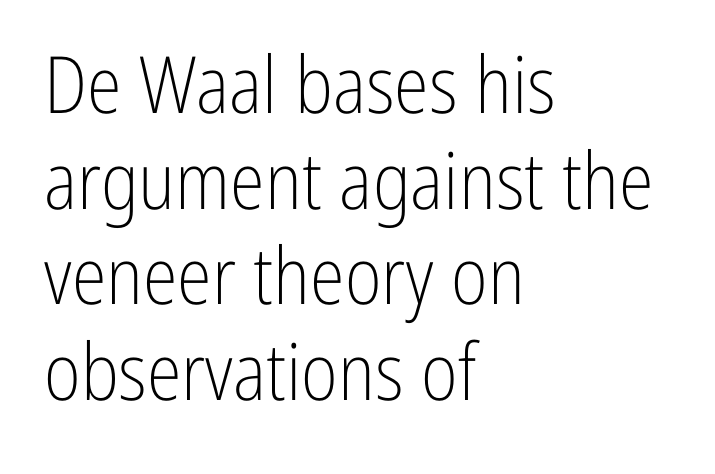
Q: Is the text bold? A: No.
Q: Is the text italic (slanted)? A: No, it is upright.
Q: Is the typeface a serif or a sans-serif typeface? A: Sans-serif.
Q: Is the text underlined? A: No.
Q: How is the paragraph aligned? A: Left-aligned.
Q: Is the spacing between letters normal or unusually wide? A: Normal.
Q: Width (condensed, normal, or wide)? A: Condensed.
Q: Stroke contrast? A: Low.
Q: x-height? A: Medium.
Q: Monospaced? A: No.
